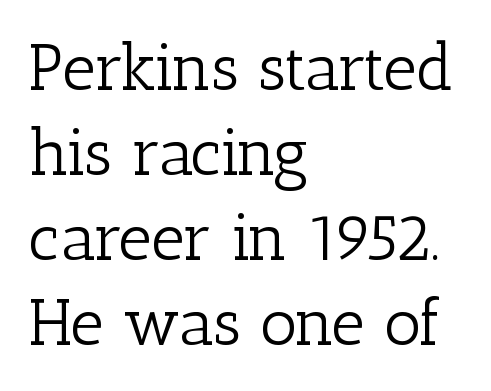
{"serif": "yes", "italic": "no", "bold": "no", "weight": "light", "width": "normal", "stroke_contrast": "low", "x_height": "medium", "monospaced": "no", "underline": "no", "align": "left", "line_spacing": "normal", "line_spacing_ratio": 1.31, "letter_spacing": "normal", "letter_spacing_em": 0.0, "glyph_px": 65}
